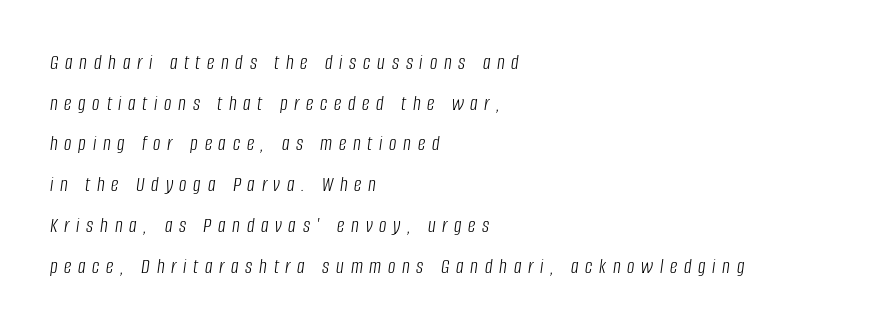
{"italic": "yes", "lean": "right", "slant_degrees": 8, "bold": "no", "underline": "no", "align": "left", "line_spacing": "loose", "line_spacing_ratio": 1.94, "letter_spacing": "wide", "letter_spacing_em": 0.32, "glyph_px": 21}
